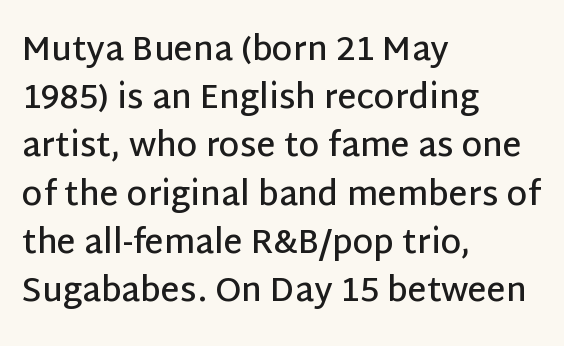
You can tell it's not italic because the verticals are truly vertical. The specimen omits any rule beneath the text block's lines. Classification — sans serif. The face used here is proportionally spaced, like ordinary book or web type.
